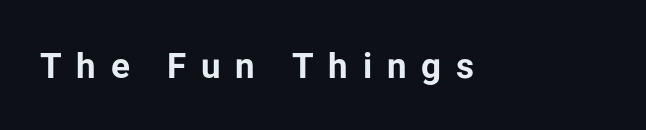
Q: Is the text bold? A: Yes.
Q: Is the text italic (slanted)? A: No, it is upright.
Q: Is the typeface a serif or a sans-serif typeface? A: Sans-serif.
Q: Is the text underlined? A: No.
Q: Is the spacing between letters normal or unusually wide? A: Unusually wide.
Q: Width (condensed, normal, or wide)? A: Normal.
Q: Stroke contrast? A: Low.
Q: x-height? A: Medium.
Q: Monospaced? A: No.
